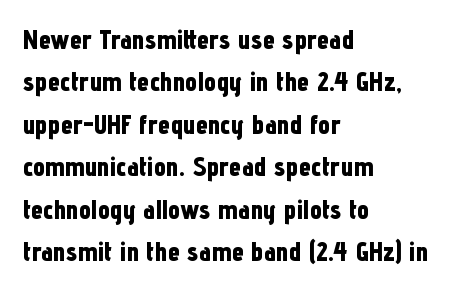
Q: Is the text bold? A: Yes.
Q: Is the text italic (slanted)? A: No, it is upright.
Q: Is the text underlined? A: No.
Q: How is the paragraph aligned? A: Left-aligned.
Q: Is the spacing between letters normal or unusually wide? A: Normal.
Q: Is the spacing between lines tight, normal or loose? A: Normal.
